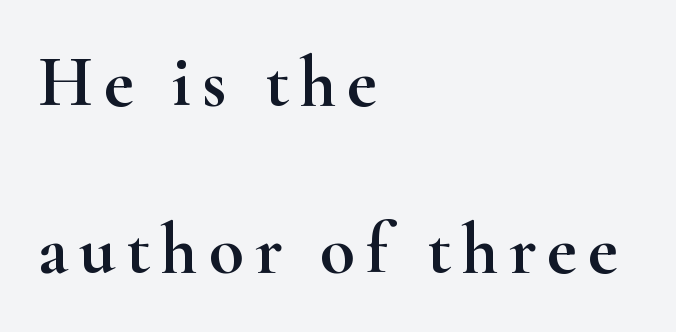
The image shows 72 px wide serif type, upright; set left-aligned, loose line spacing (2.32x), not underlined; high stroke contrast and a small x-height.
